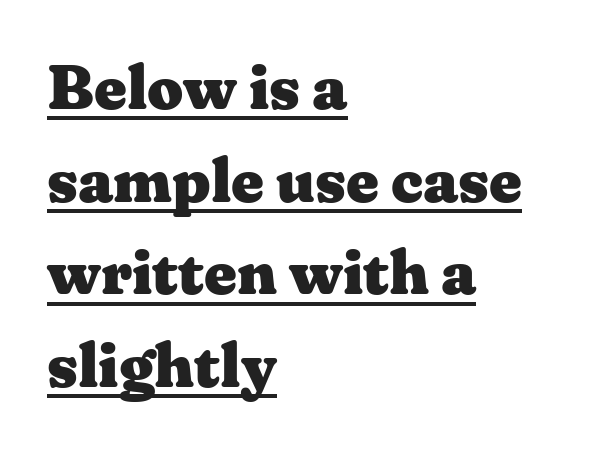
Inter-character spacing is left at the font's built-in metrics. Leading matches the norm, producing a regular column. It's the straight-up-and-down kind of type. These lines stack with their left ends in a neat column. The lettering is marked with a stroke running underneath it. Each letter's strokes conclude with small projecting serifs.
